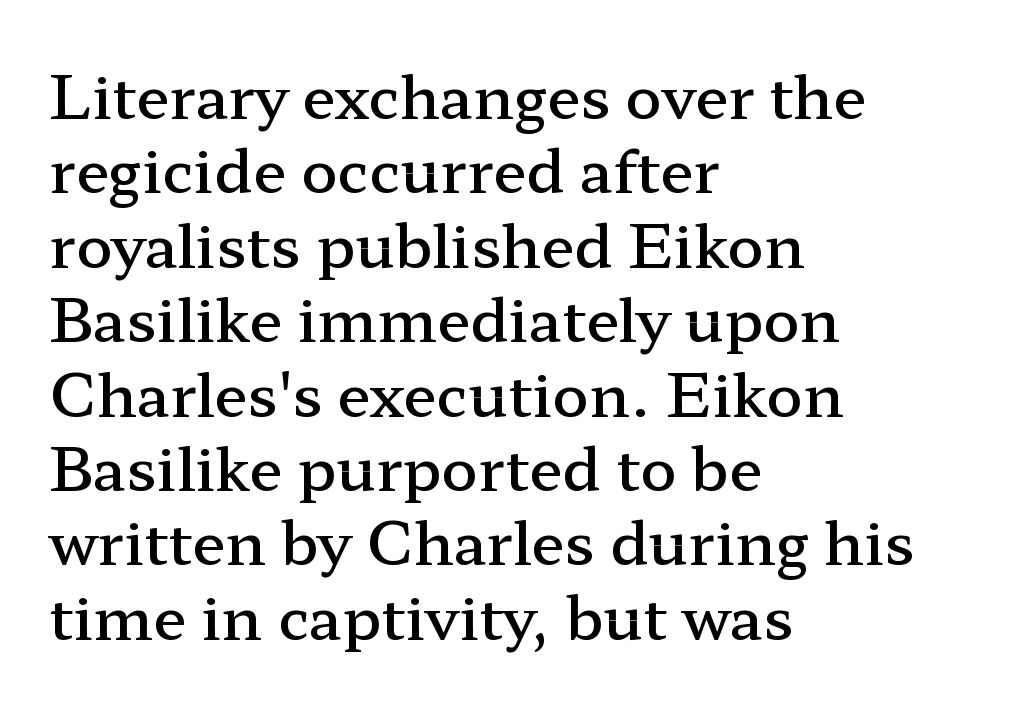
{"serif": "yes", "italic": "no", "bold": "semi", "weight": "semibold", "width": "wide", "stroke_contrast": "low", "x_height": "medium", "monospaced": "no", "underline": "no", "align": "left", "line_spacing_ratio": 1.24, "letter_spacing": "normal", "letter_spacing_em": 0.0, "glyph_px": 60}
